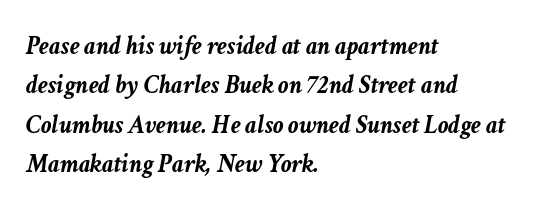
The image shows 26 px bold type, italic (leaning right); set left-aligned, normal line spacing (1.51x), normal letter spacing, not underlined.
